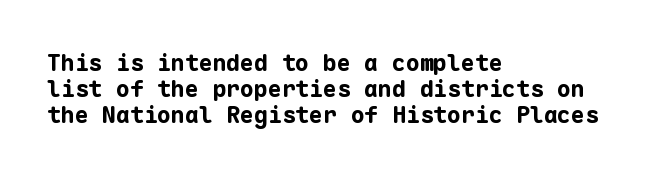
Q: Is the text bold? A: Yes.
Q: Is the text italic (slanted)? A: No, it is upright.
Q: Is the text underlined? A: No.
Q: How is the paragraph aligned? A: Left-aligned.
Q: Is the spacing between letters normal or unusually wide? A: Normal.
Q: Is the spacing between lines tight, normal or loose? A: Tight.
